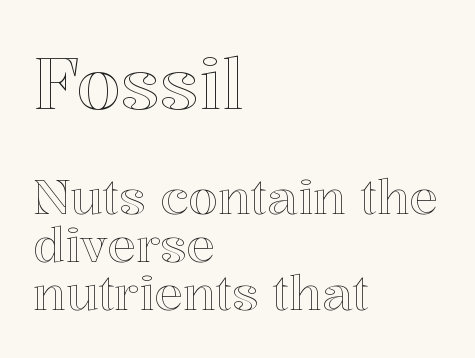
The horizontal fit of the characters is conventional and even. Anything drawn beneath the words? Only blank space. This rendering uses left alignment, leaving the right contour irregular. Closely set lines give the paragraph a compact silhouette. The letters advance in unequal steps, a hallmark of proportional type. Caption: upper text group enlarged, lower text group reduced.
